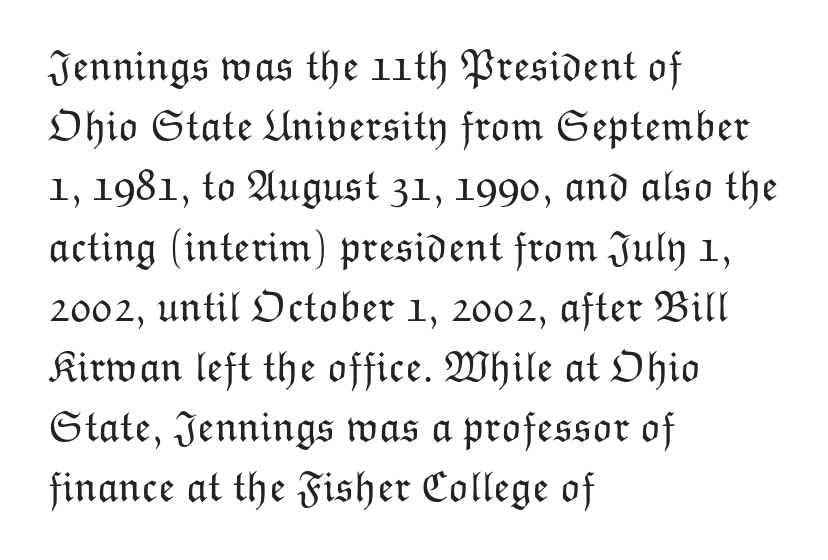
Q: Is the text bold? A: No.
Q: Is the text italic (slanted)? A: No, it is upright.
Q: Is the text underlined? A: No.
Q: How is the paragraph aligned? A: Left-aligned.
Q: Is the spacing between letters normal or unusually wide? A: Normal.
Q: Is the spacing between lines tight, normal or loose? A: Normal.
Q: Width (condensed, normal, or wide)? A: Normal.
Q: Stroke contrast? A: Low.
Q: x-height? A: Medium.
Q: Monospaced? A: No.
